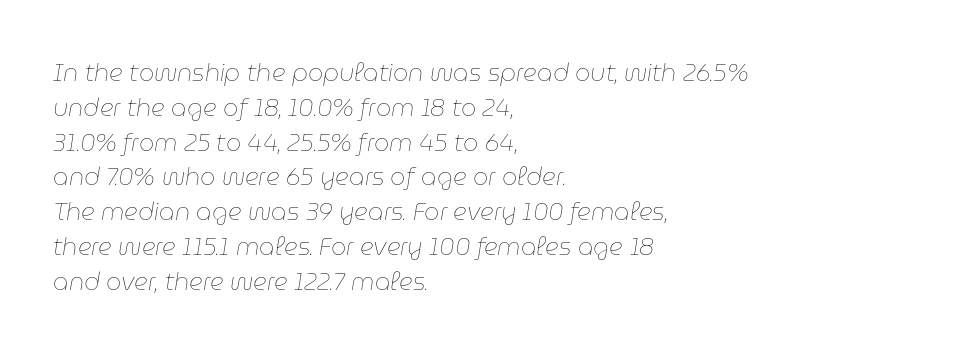
Typeset ragged right — the left edge is the straight one. The gaps between neighbouring characters are ordinary and unremarkable. The passage shown is not bold in any degree. The rows are spaced the way most documents space them.
